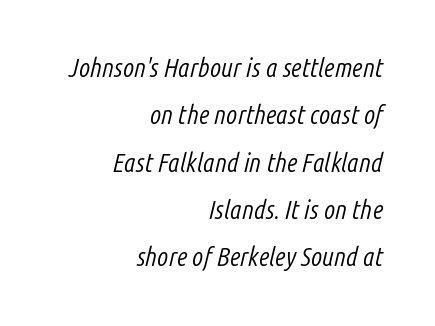
Q: Is the text bold? A: No.
Q: Is the text italic (slanted)? A: Yes, it leans right by about 14 degrees.
Q: Is the text underlined? A: No.
Q: How is the paragraph aligned? A: Right-aligned.
Q: Is the spacing between letters normal or unusually wide? A: Normal.
